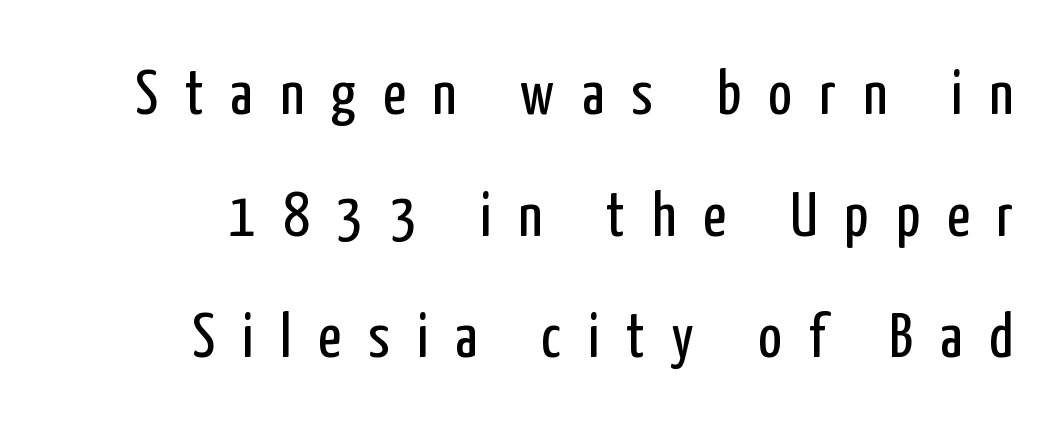
{"serif": "no", "italic": "no", "bold": "no", "weight": "regular", "width": "condensed", "stroke_contrast": "low", "x_height": "medium", "monospaced": "no", "underline": "no", "line_spacing": "loose", "line_spacing_ratio": 1.93, "letter_spacing": "wide", "letter_spacing_em": 0.43, "glyph_px": 63}
